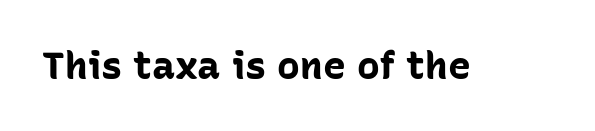
Q: Is the text bold? A: Yes.
Q: Is the text italic (slanted)? A: No, it is upright.
Q: Is the typeface a serif or a sans-serif typeface? A: Sans-serif.
Q: Is the text underlined? A: No.
Q: Is the spacing between letters normal or unusually wide? A: Normal.
Q: Width (condensed, normal, or wide)? A: Normal.
Q: Stroke contrast? A: Low.
Q: x-height? A: Medium.
Q: Monospaced? A: No.
